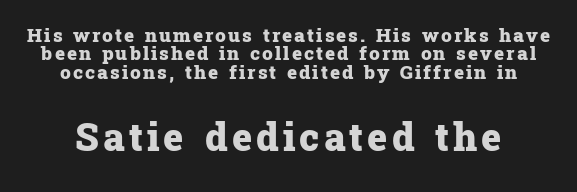
The image shows 38 px heavy serif type, upright; set centered, tight line spacing (0.97x), not underlined; the second (bottom) block is 2.0x larger; low stroke contrast and a medium x-height.
